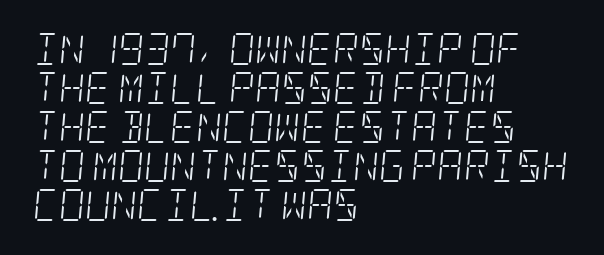
Q: Is the text bold? A: No.
Q: Is the text italic (slanted)? A: Yes, it leans right by about 5 degrees.
Q: Is the typeface a serif or a sans-serif typeface? A: Serif.
Q: Is the text underlined? A: No.
Q: How is the paragraph aligned? A: Left-aligned.
Q: Is the spacing between letters normal or unusually wide? A: Normal.
Q: Width (condensed, normal, or wide)? A: Condensed.
Q: Stroke contrast? A: Low.
Q: x-height? A: Large.
